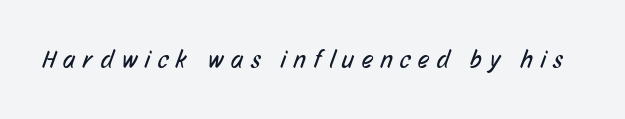
The image shows 25 px text type; set unusually wide letter spacing (+0.32 em), not underlined.
